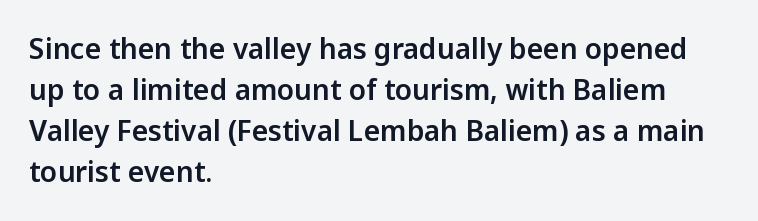
The image shows 28 px sans-serif type, upright; set left-aligned, normal line spacing (1.47x), normal letter spacing, not underlined; low stroke contrast and a medium x-height.
